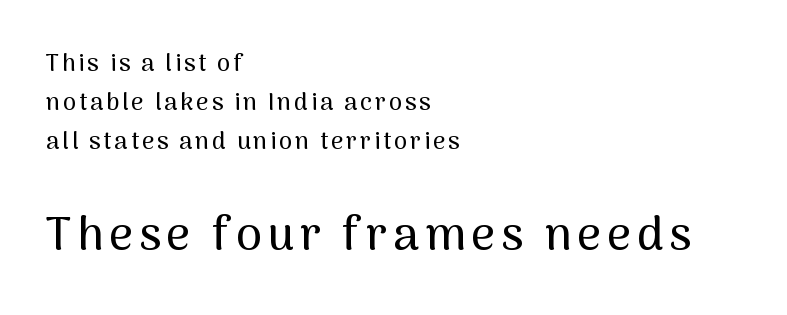
The image shows 47 px sans-serif type, upright; set left-aligned, normal line spacing (1.63x), not underlined; the second (bottom) block is 1.96x larger; medium stroke contrast and a medium x-height.
